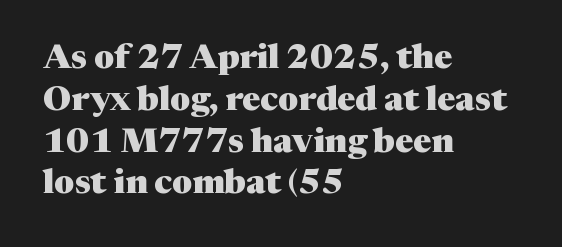
You could not count columns in this text — the font is proportionally spaced. Strong, thick strokes mark this as bold type. The gaps between neighbouring characters are ordinary and unremarkable. Check the space under the baseline: it is left empty. Short and long lines alike share a common starting point at left.
